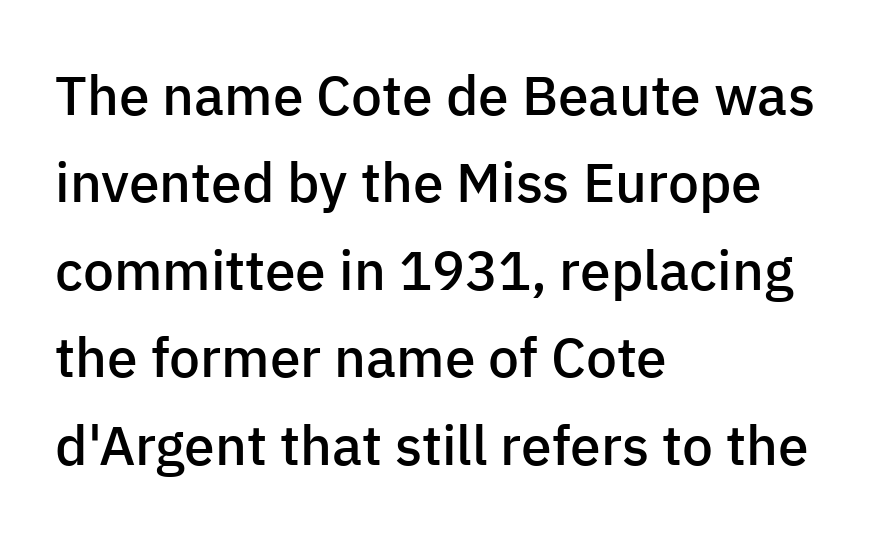
Q: Is the text bold? A: Semi-bold.
Q: Is the text italic (slanted)? A: No, it is upright.
Q: Is the typeface a serif or a sans-serif typeface? A: Sans-serif.
Q: Is the text underlined? A: No.
Q: How is the paragraph aligned? A: Left-aligned.
Q: Is the spacing between letters normal or unusually wide? A: Normal.
Q: Is the spacing between lines tight, normal or loose? A: Normal.
Q: Width (condensed, normal, or wide)? A: Normal.
Q: Stroke contrast? A: Low.
Q: x-height? A: Medium.
Q: Monospaced? A: No.
